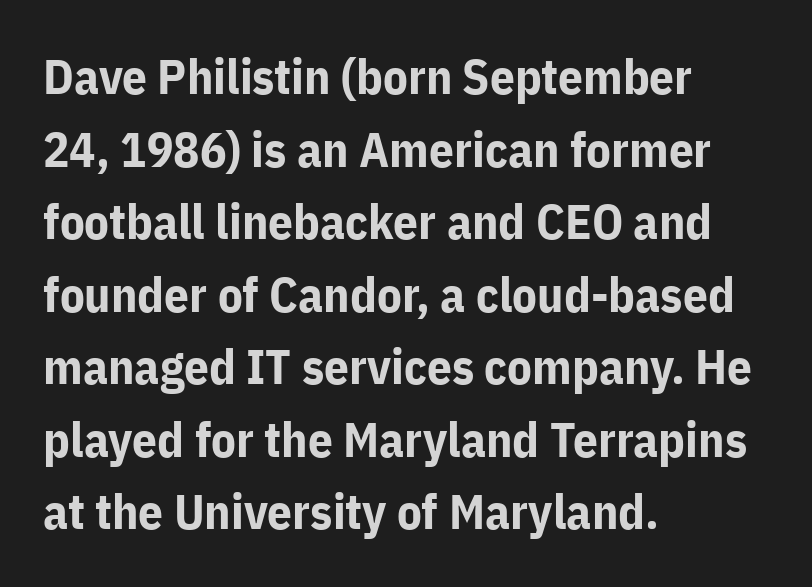
{"serif": "no", "italic": "no", "bold": "yes", "weight": "bold", "width": "normal", "stroke_contrast": "low", "x_height": "medium", "monospaced": "no", "underline": "no", "align": "left", "line_spacing": "normal", "line_spacing_ratio": 1.48, "letter_spacing": "normal", "letter_spacing_em": 0.0, "glyph_px": 49}
